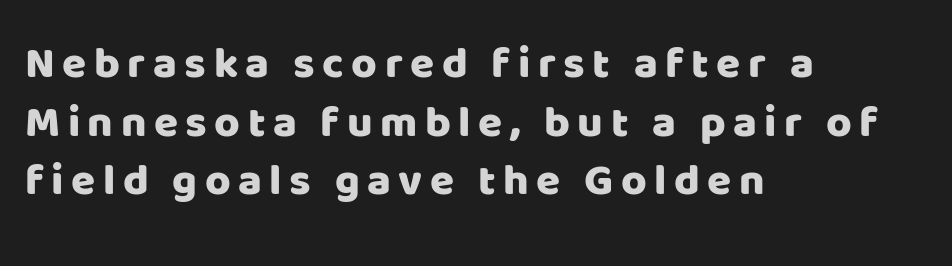
The image shows 44 px sans-serif type, upright; set left-aligned, normal line spacing (1.33x), not underlined; low stroke contrast and a large x-height.
